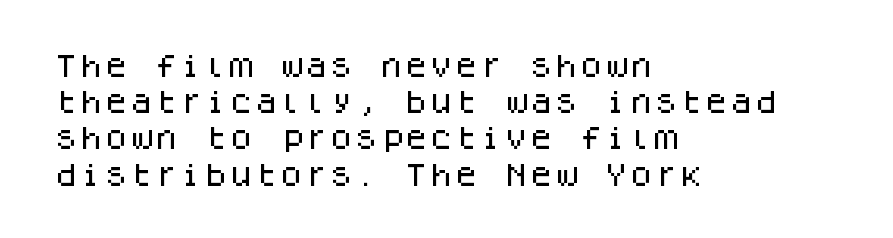
Q: Is the text italic (slanted)? A: No, it is upright.
Q: Is the text underlined? A: No.
Q: How is the paragraph aligned? A: Left-aligned.
Q: Is the spacing between letters normal or unusually wide? A: Normal.
Q: Is the spacing between lines tight, normal or loose? A: Normal.
